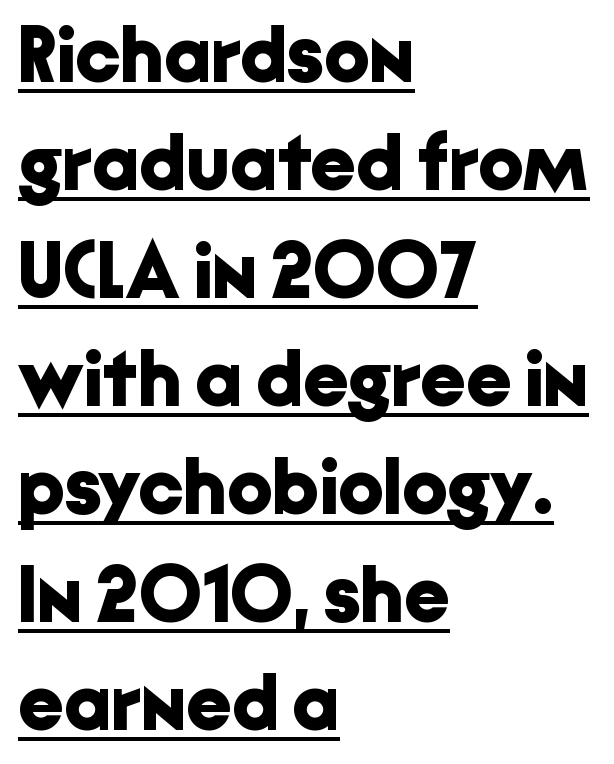
The image shows 80 px bold sans-serif type, upright; set left-aligned, normal line spacing (1.35x), normal letter spacing, underlined; low stroke contrast and a medium x-height.
